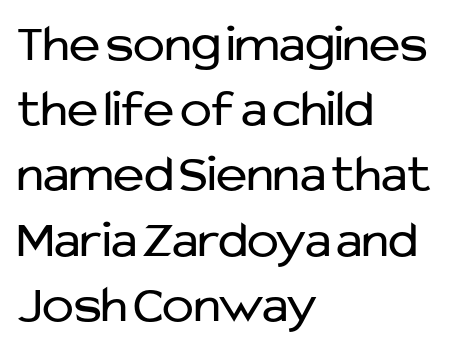
The weight tops out at a normal text grade. The lettering stays uniformly vertical, giving the passage a roman look. The foot of each line stays bare and open. Note the varied advance widths — an 'i' is clearly narrower than an 'm'. Nope, no serifs anywhere on these letters. The face used here is rendered with its standard letterfit.
